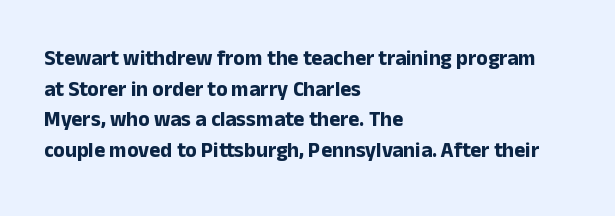
The image shows 21 px bold type, upright; set left-aligned, normal line spacing (1.46x), normal letter spacing, not underlined.
